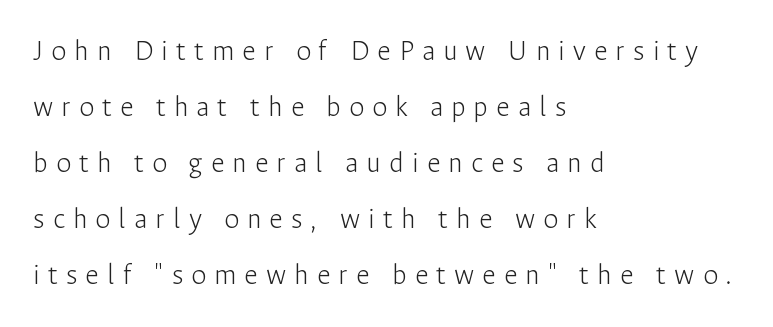
{"serif": "no", "italic": "no", "bold": "no", "weight": "light", "width": "normal", "stroke_contrast": "low", "x_height": "medium", "monospaced": "no", "underline": "no", "align": "left", "line_spacing_ratio": 1.87, "letter_spacing": "wide", "letter_spacing_em": 0.27, "glyph_px": 30}
